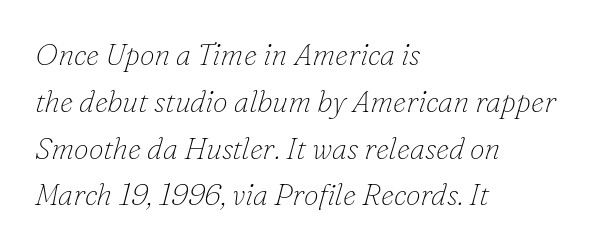
The image shows 30 px thin serif type, italic (leaning right); set left-aligned, normal line spacing (1.56x), normal letter spacing, not underlined; low stroke contrast and a small x-height.
